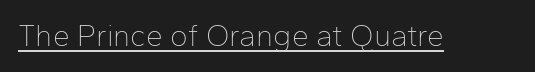
Q: Is the text bold? A: No.
Q: Is the text italic (slanted)? A: No, it is upright.
Q: Is the typeface a serif or a sans-serif typeface? A: Sans-serif.
Q: Is the text underlined? A: Yes.
Q: Is the spacing between letters normal or unusually wide? A: Normal.
Q: Width (condensed, normal, or wide)? A: Normal.
Q: Stroke contrast? A: Low.
Q: x-height? A: Medium.
Q: Monospaced? A: No.
